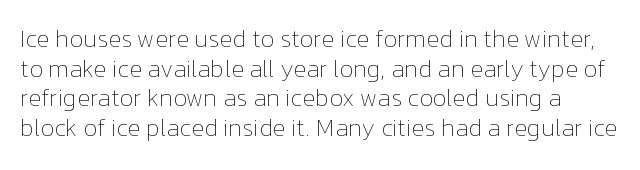
{"italic": "no", "bold": "no", "underline": "no", "line_spacing_ratio": 1.23, "letter_spacing": "normal", "letter_spacing_em": 0.0, "glyph_px": 24}
